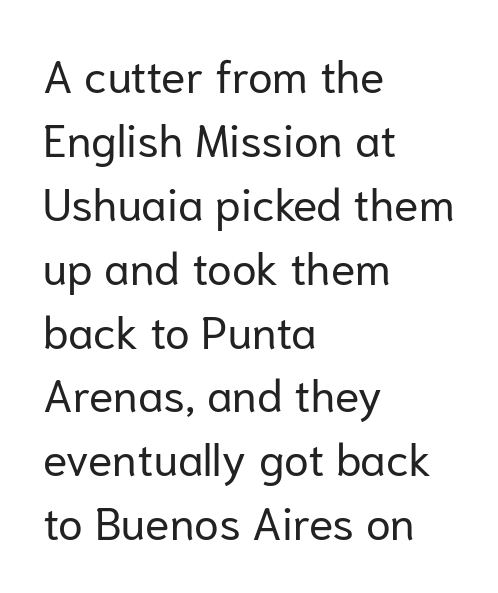
Default kerning and tracking; the words read as compact shapes. The type sits square on the baseline with zero lean. Spacing verdict: proportional, widths tailored to each character. Vertical spacing — default. The type family on display is of the sans-serif kind.
